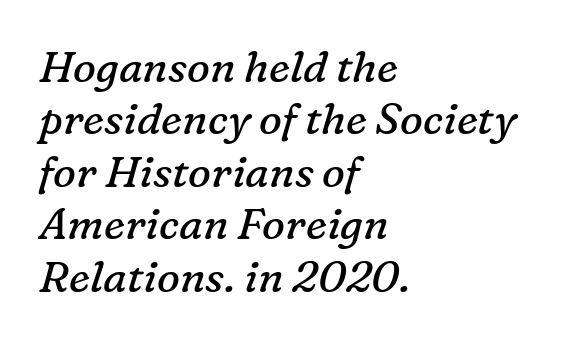
The image shows 43 px regular-weight serif type, italic (leaning right); set left-aligned, line spacing 1.22x, normal letter spacing, not underlined; low stroke contrast and a medium x-height.
